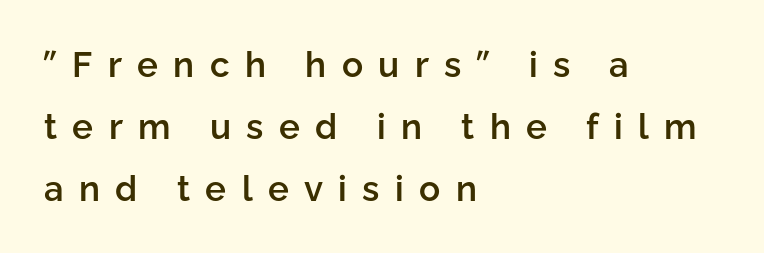
The image shows 35 px semibold sans-serif type, upright; set left-aligned, line spacing 1.77x, unusually wide letter spacing (+0.44 em), not underlined; low stroke contrast and a medium x-height.
